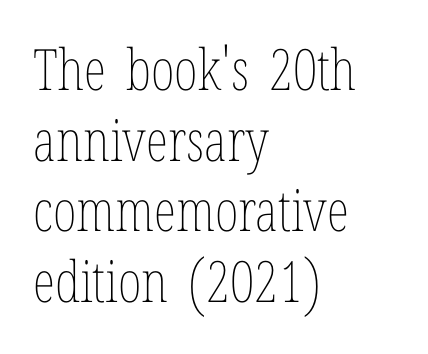
Nobody touched the tracking dial on this one. The specimen reads as upright at a glance. Each letter keeps its own natural width here, so spacing adapts to shape. Think standard paragraph weight, or any step lighter than that. This sample is left-justified, so line endings fall wherever the words run out. The foot of each line stays bare and open.
